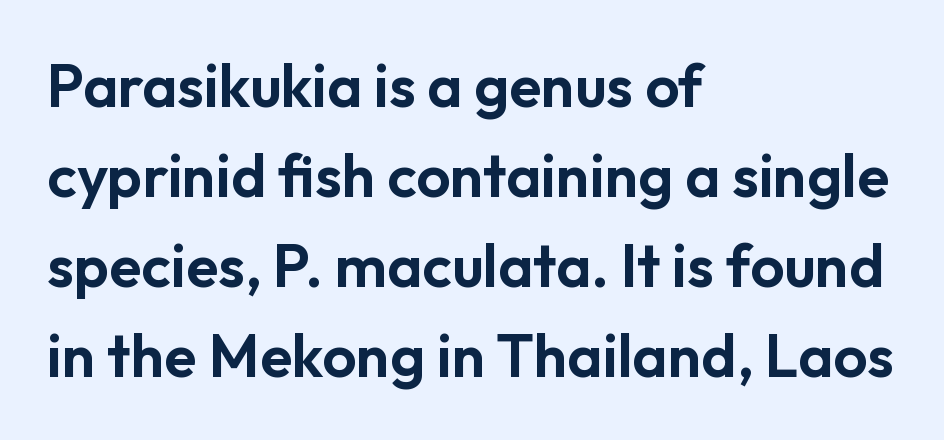
You could call the tracking neutral — neither tight nor loose. If you measured baseline to baseline, you'd find a middling distance. Check where the strokes stop: nothing finishes them off — pure sans. These lines are rendered in a variable-pitch font. Notice how the passage keeps a crisp vertical edge on the left only. The area under the type is left untouched.
